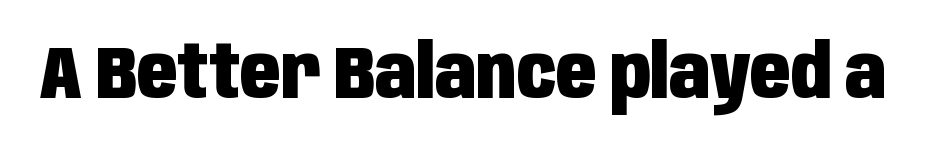
{"serif": "no", "italic": "no", "bold": "yes", "weight": "heavy", "width": "condensed", "stroke_contrast": "low", "x_height": "large", "monospaced": "no", "underline": "no", "letter_spacing": "normal", "letter_spacing_em": 0.0, "glyph_px": 74}
